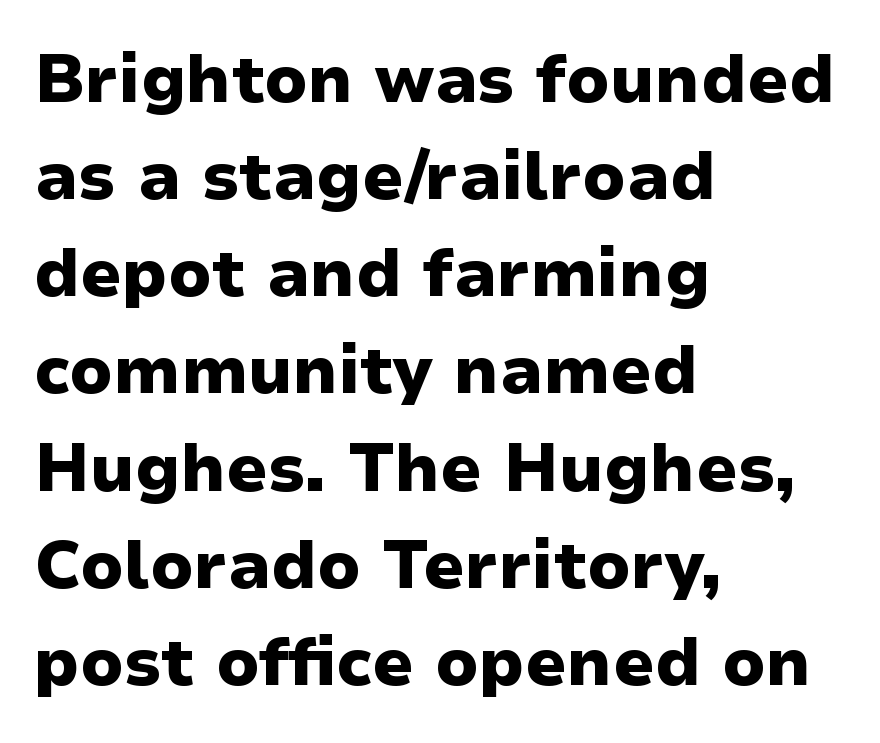
Q: Is the text bold? A: Yes.
Q: Is the text italic (slanted)? A: No, it is upright.
Q: Is the typeface a serif or a sans-serif typeface? A: Sans-serif.
Q: Is the text underlined? A: No.
Q: How is the paragraph aligned? A: Left-aligned.
Q: Is the spacing between letters normal or unusually wide? A: Normal.
Q: Is the spacing between lines tight, normal or loose? A: Normal.
Q: Width (condensed, normal, or wide)? A: Normal.
Q: Stroke contrast? A: Low.
Q: x-height? A: Medium.
Q: Monospaced? A: No.
